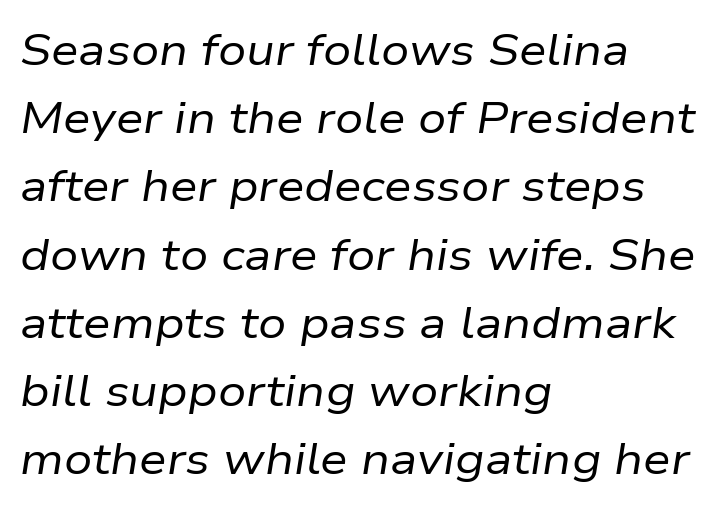
On a weight scale, this lands at 450 or below. The letterforms sit shoulder to shoulder at normal distance. Baseline-to-baseline distance is the conventional proportion of letter height. Note the varied advance widths — an 'i' is clearly narrower than an 'm'.
